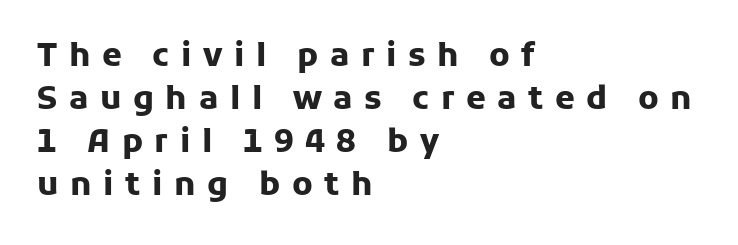
A sans-serif font was chosen for this passage. The lines sit at an ordinary, default distance from one another. Heft: maximum for text — a bold. Does the copy run flush right? No — it runs flush left. Each row of text sits above clean, open space.
